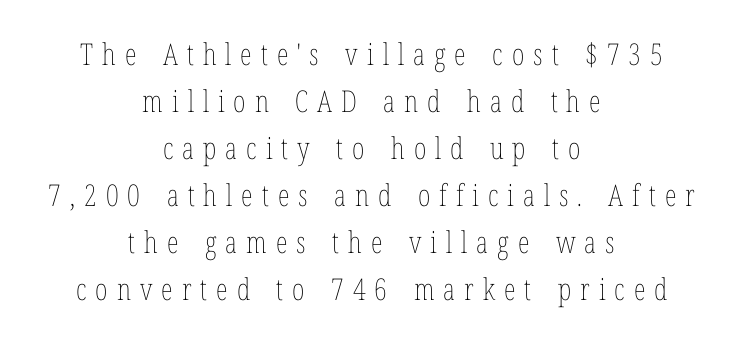
The image shows 30 px thin, condensed type, upright; set centered, normal line spacing (1.57x), unusually wide letter spacing (+0.3 em), not underlined; low stroke contrast and a medium x-height.
